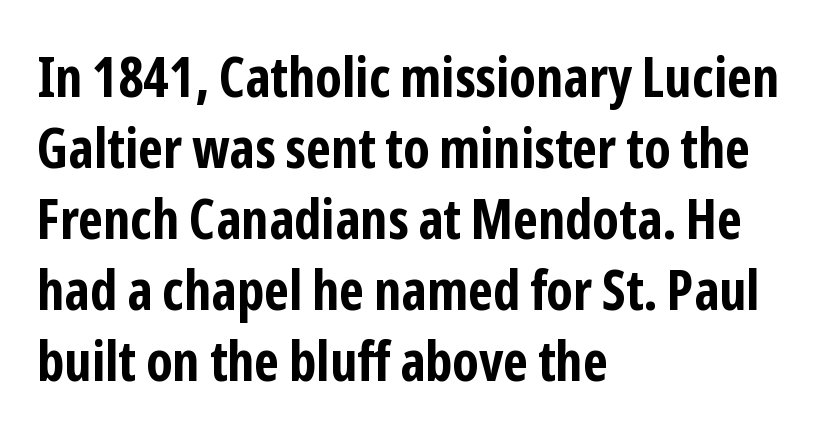
Ordinary non-slanted type is in use. The text block is weighted toward the left margin, trailing off unevenly rightward. The letters sit at their default tracking, neither squeezed nor spread. Heavy, bold letterforms. The words here are not underlined.
